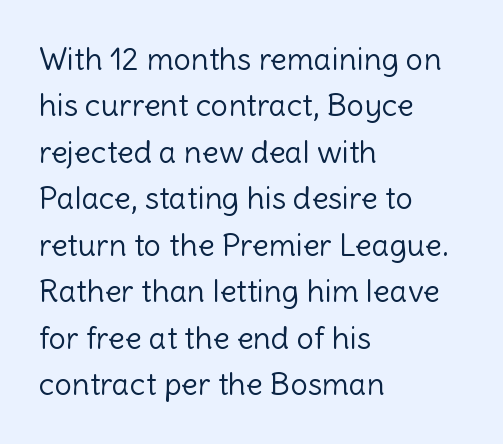
Q: Is the text bold? A: No.
Q: Is the text italic (slanted)? A: No, it is upright.
Q: Is the typeface a serif or a sans-serif typeface? A: Sans-serif.
Q: Is the text underlined? A: No.
Q: How is the paragraph aligned? A: Left-aligned.
Q: Is the spacing between letters normal or unusually wide? A: Normal.
Q: Is the spacing between lines tight, normal or loose? A: Normal.
Q: Width (condensed, normal, or wide)? A: Normal.
Q: x-height? A: Medium.
Q: Monospaced? A: No.
